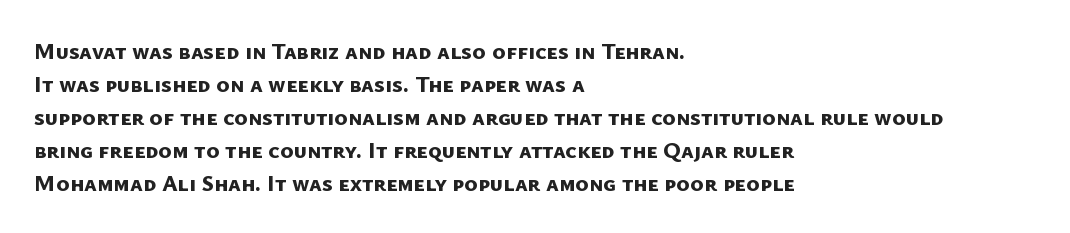
Bold? Absolutely — the strokes are thick and heavy. Descenders are the only things crossing below the line. The rows are spaced the way most documents space them. You could call the tracking neutral — neither tight nor loose.
